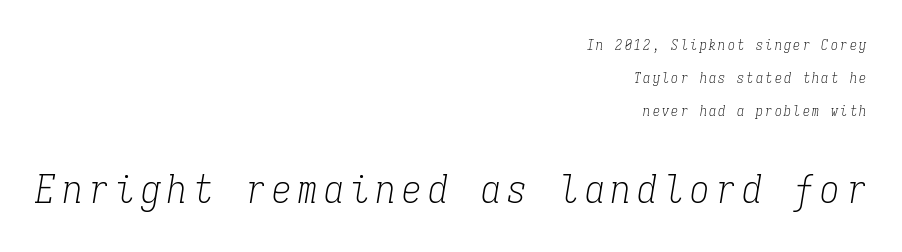
Serifs: yes, visible at the terminals of the letterforms. The strokes carry an ordinary text weight at most. The designer gave the closing block more size than the opening block. The specimen reads as italic at a glance. Widely set lines give the paragraph a tall, airy silhouette. Layout note: lines flush right.
